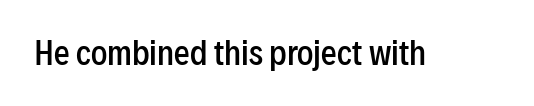
Q: Is the text bold? A: Semi-bold.
Q: Is the text italic (slanted)? A: No, it is upright.
Q: Is the typeface a serif or a sans-serif typeface? A: Sans-serif.
Q: Is the text underlined? A: No.
Q: Is the spacing between letters normal or unusually wide? A: Normal.
Q: Width (condensed, normal, or wide)? A: Condensed.
Q: Stroke contrast? A: Low.
Q: x-height? A: Medium.
Q: Monospaced? A: No.
